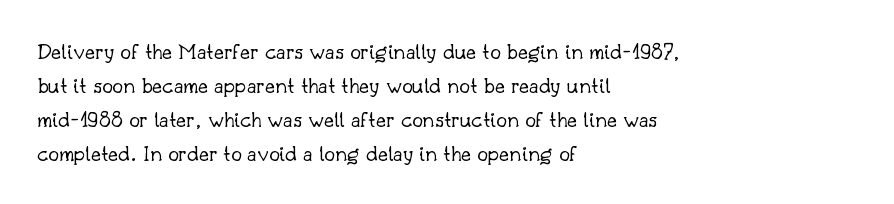
Q: Is the text bold? A: No.
Q: Is the text italic (slanted)? A: No, it is upright.
Q: Is the text underlined? A: No.
Q: How is the paragraph aligned? A: Left-aligned.
Q: Is the spacing between letters normal or unusually wide? A: Normal.
Q: Is the spacing between lines tight, normal or loose? A: Normal.
